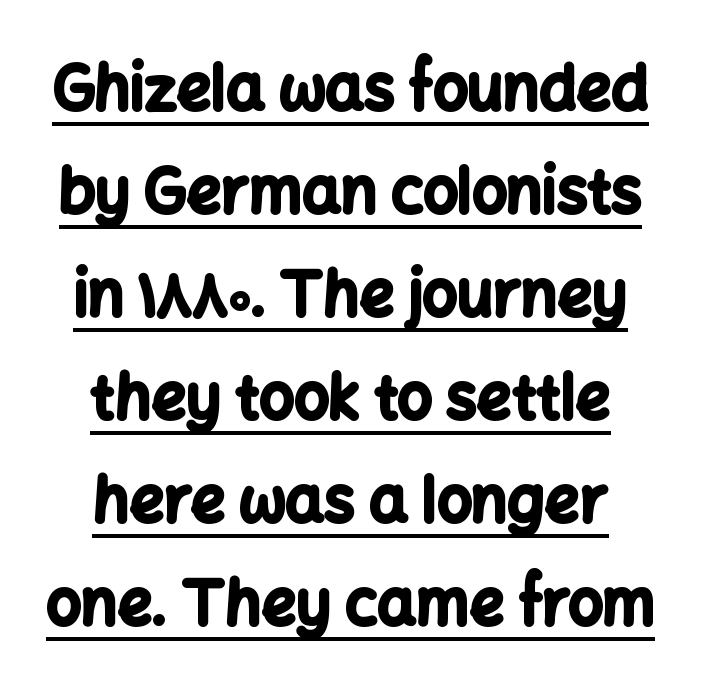
Q: Is the text bold? A: Yes.
Q: Is the text italic (slanted)? A: No, it is upright.
Q: Is the typeface a serif or a sans-serif typeface? A: Sans-serif.
Q: Is the text underlined? A: Yes.
Q: How is the paragraph aligned? A: Centered.
Q: Is the spacing between letters normal or unusually wide? A: Normal.
Q: Is the spacing between lines tight, normal or loose? A: Normal.
Q: Width (condensed, normal, or wide)? A: Normal.
Q: Stroke contrast? A: Low.
Q: x-height? A: Medium.
Q: Monospaced? A: No.
